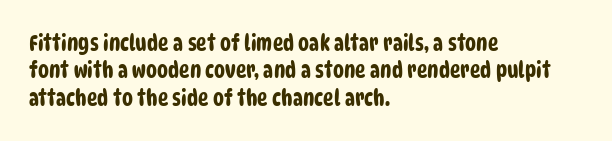
The image shows 22 px text type; set left-aligned, normal line spacing (1.25x), normal letter spacing, not underlined.
